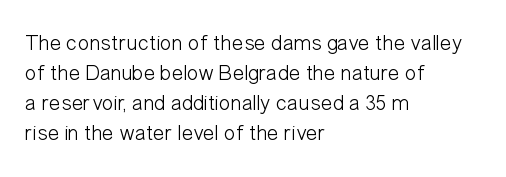
The letterforms sit shoulder to shoulder at normal distance. The space directly below the letters is spotless. Counters stay open thanks to moderate or lighter strokes. The vertical gap from one line to the next is medium. Ascenders rise straight up at ninety degrees. The ragged edge is on the right, which tells us the setting is flush left.
